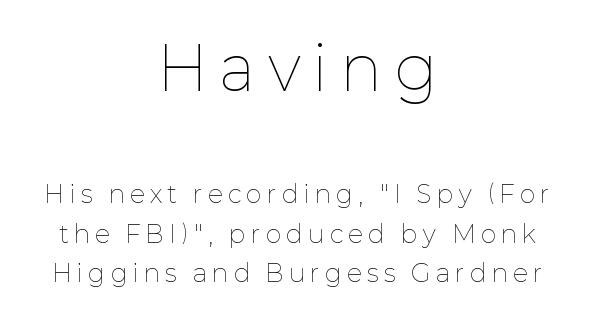
{"italic": "no", "bold": "no", "weight": "thin", "width": "normal", "stroke_contrast": "low", "x_height": "medium", "monospaced": "no", "underline": "no", "align": "center", "line_spacing": "normal", "line_spacing_ratio": 1.65, "letter_spacing": "wide", "letter_spacing_em": 0.23, "larger_block": "first", "size_ratio": 2.5, "glyph_px": 60}
